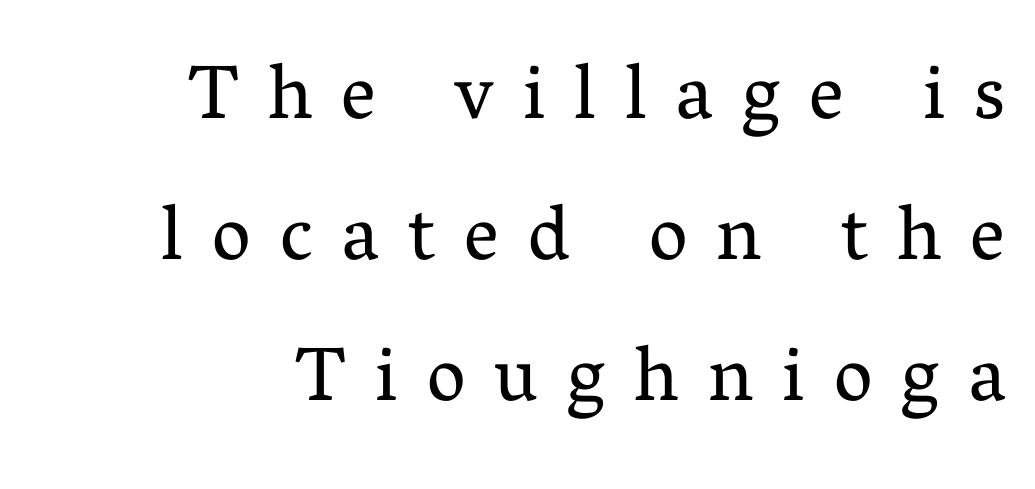
Q: Is the text bold? A: No.
Q: Is the text italic (slanted)? A: No, it is upright.
Q: Is the typeface a serif or a sans-serif typeface? A: Serif.
Q: Is the text underlined? A: No.
Q: How is the paragraph aligned? A: Right-aligned.
Q: Is the spacing between letters normal or unusually wide? A: Unusually wide.
Q: Width (condensed, normal, or wide)? A: Normal.
Q: Stroke contrast? A: Medium.
Q: x-height? A: Medium.
Q: Monospaced? A: No.
